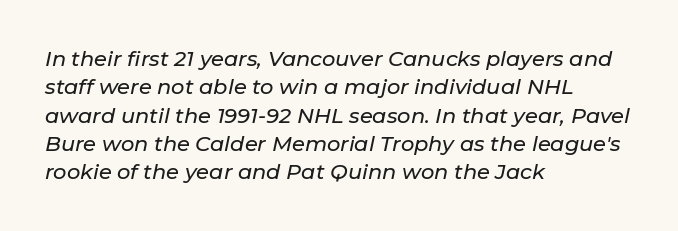
{"italic": "yes", "lean": "right", "slant_degrees": 11, "underline": "no", "align": "left", "line_spacing": "normal", "line_spacing_ratio": 1.35, "letter_spacing": "normal", "letter_spacing_em": 0.0, "glyph_px": 21}
